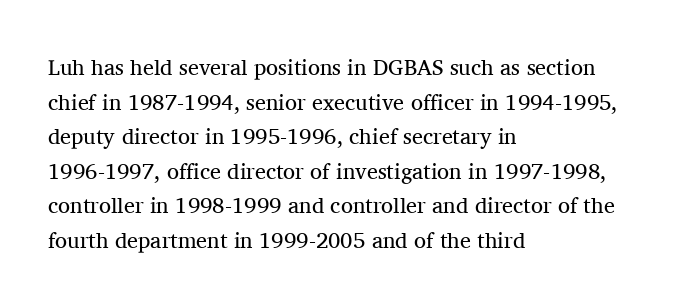
Which margin do the lines hug? The left one — the right edge is uneven. This is roman type, the default non-slanted kind. Summary of vertical rhythm: regular, with standard interline spacing. These glyphs show unthickened strokes, regular width or finer. The rendering keeps characters at their native spacing. The gap between lines stays unmarked.
